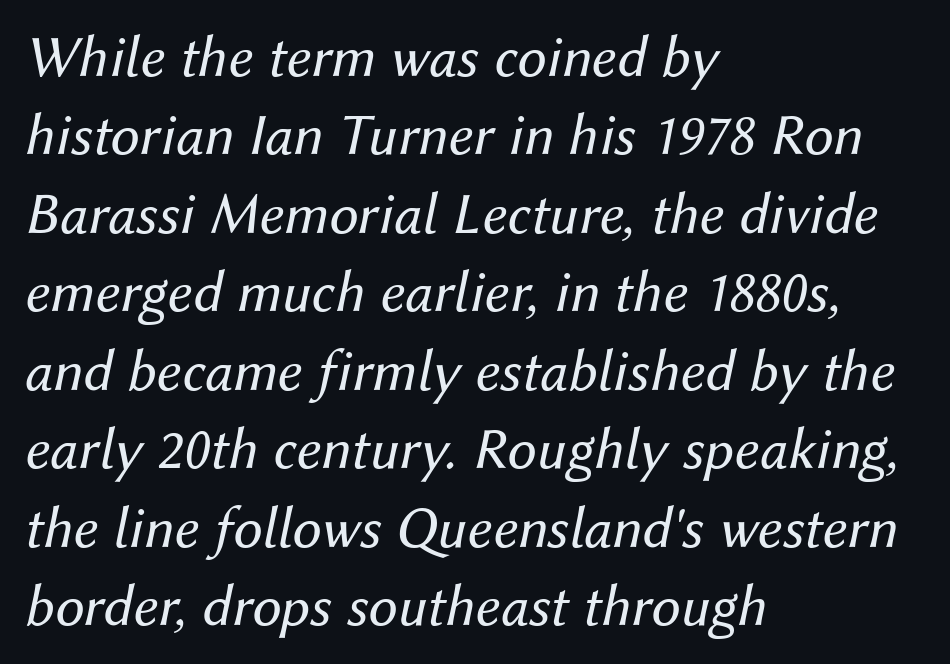
The image shows 59 px regular-weight type, italic (leaning right); set left-aligned, normal line spacing (1.33x), normal letter spacing, not underlined; medium stroke contrast and a medium x-height.
